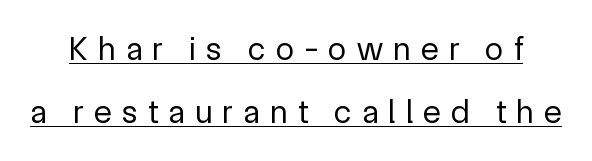
{"serif": "no", "italic": "no", "bold": "no", "weight": "regular", "width": "normal", "x_height": "medium", "monospaced": "no", "underline": "yes", "line_spacing": "loose", "line_spacing_ratio": 1.91, "letter_spacing": "wide", "letter_spacing_em": 0.31, "glyph_px": 33}
